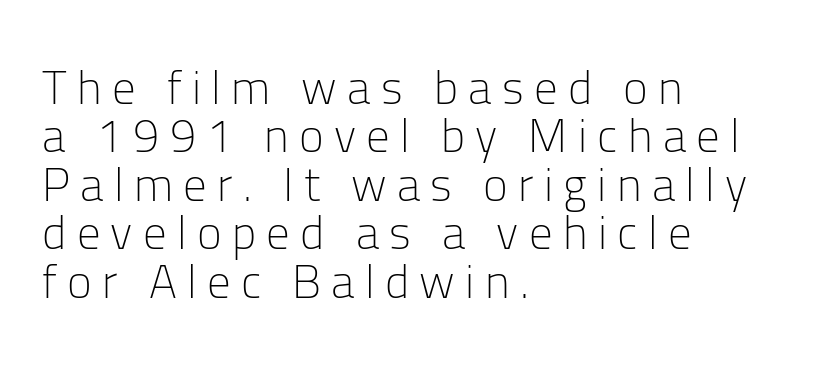
{"serif": "no", "italic": "no", "bold": "no", "weight": "light", "width": "normal", "stroke_contrast": "low", "x_height": "medium", "monospaced": "no", "underline": "no", "align": "left", "line_spacing": "tight", "line_spacing_ratio": 1.03, "letter_spacing": "wide", "letter_spacing_em": 0.22, "glyph_px": 47}
